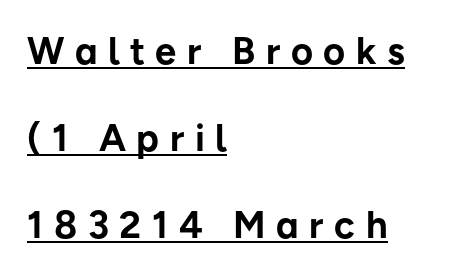
The image shows 38 px bold sans-serif type, upright; set left-aligned, loose line spacing (2.29x), unusually wide letter spacing (+0.28 em), underlined; low stroke contrast and a medium x-height.
